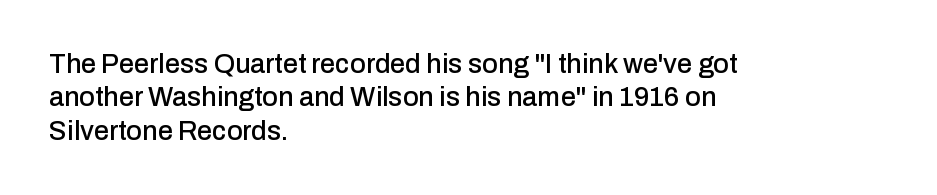
Q: Is the text italic (slanted)? A: No, it is upright.
Q: Is the text underlined? A: No.
Q: How is the paragraph aligned? A: Left-aligned.
Q: Is the spacing between letters normal or unusually wide? A: Normal.
